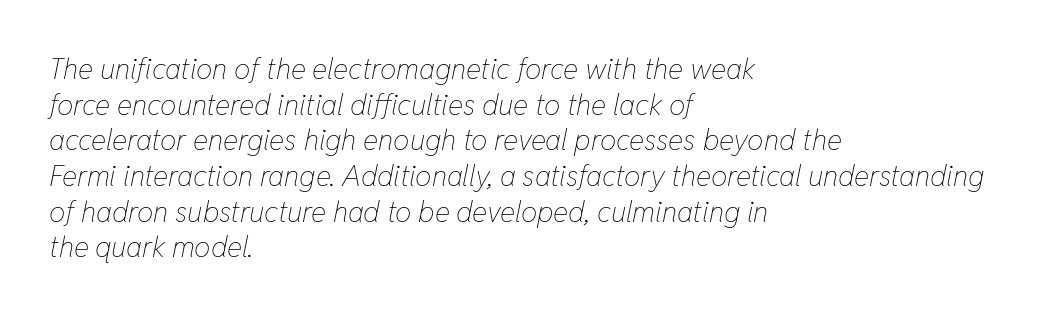
Q: Is the text bold? A: No.
Q: Is the text italic (slanted)? A: Yes, it leans right by about 11 degrees.
Q: Is the text underlined? A: No.
Q: How is the paragraph aligned? A: Left-aligned.
Q: Is the spacing between letters normal or unusually wide? A: Normal.
Q: Width (condensed, normal, or wide)? A: Condensed.
Q: Stroke contrast? A: Low.
Q: x-height? A: Medium.
Q: Monospaced? A: No.
